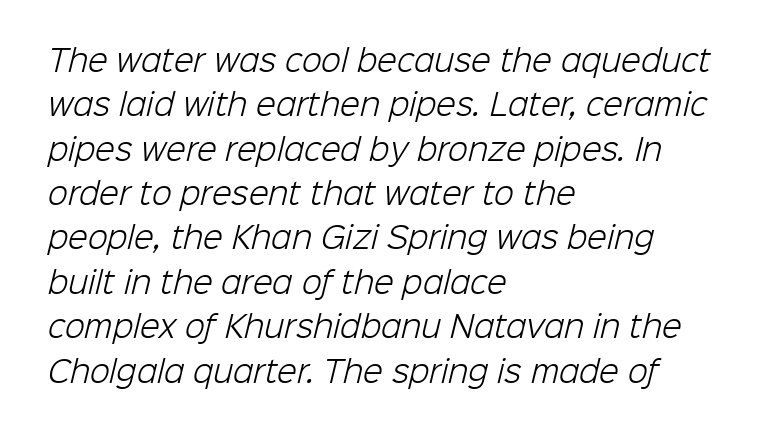
{"serif": "no", "bold": "no", "weight": "light", "width": "normal", "stroke_contrast": "low", "x_height": "medium", "monospaced": "no", "underline": "no", "align": "left", "line_spacing": "normal", "line_spacing_ratio": 1.53, "letter_spacing": "normal", "letter_spacing_em": 0.0, "glyph_px": 29}
